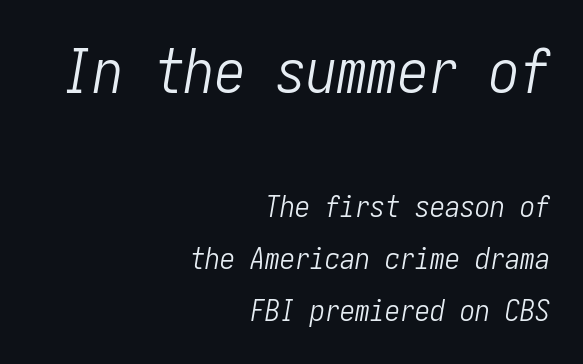
{"italic": "yes", "lean": "right", "slant_degrees": 10, "bold": "no", "weight": "light", "width": "condensed", "stroke_contrast": "low", "x_height": "medium", "underline": "no", "align": "right", "line_spacing_ratio": 1.73, "letter_spacing": "normal", "letter_spacing_em": 0.0, "larger_block": "first", "size_ratio": 2.03, "glyph_px": 61}
